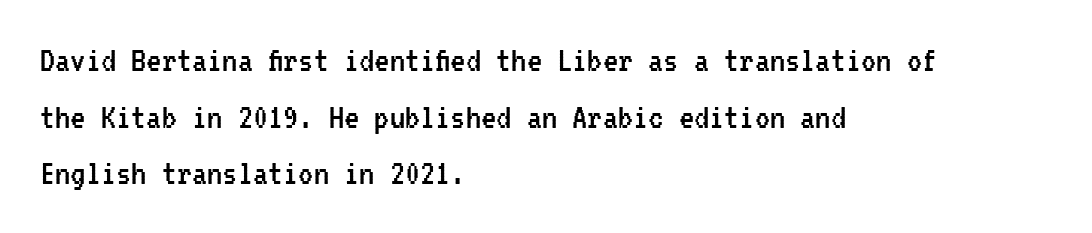
The letters stand straight up with perfectly vertical stems. On a weight scale, this lands at 450 or below. Tracking value appears to be zero — textbook default spacing. This is sans-serif lettering, the kind often seen on screens and signage. Check the space under the baseline: it is left empty.
